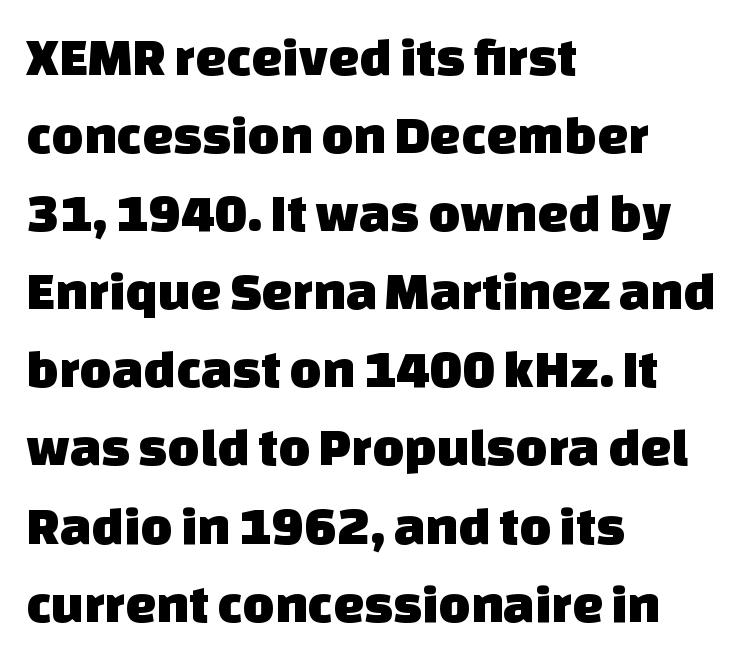
The image shows 55 px sans-serif type; set left-aligned, normal line spacing (1.42x), normal letter spacing, not underlined; low stroke contrast and a large x-height.
